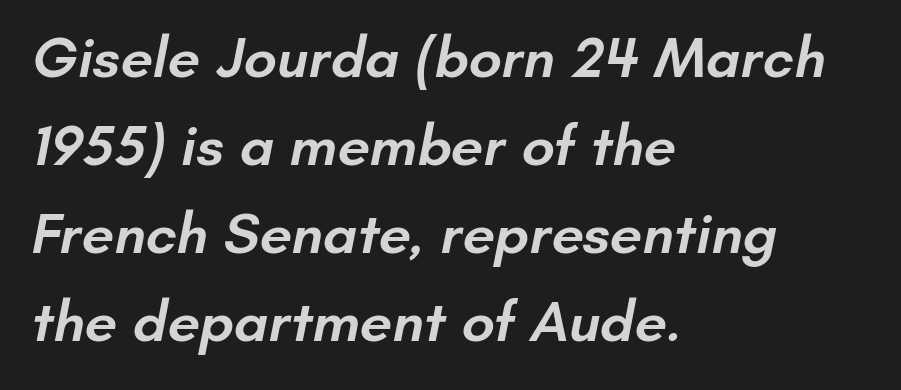
You could not count columns in this text — the font is proportionally spaced. Anything drawn beneath the words? Only blank space. Short and long lines alike share a common starting point at left. These words are printed semibold, heavier than regular yet not bold. No extra tracking has been applied to these lines. These lines sit exactly where default settings would place them.
